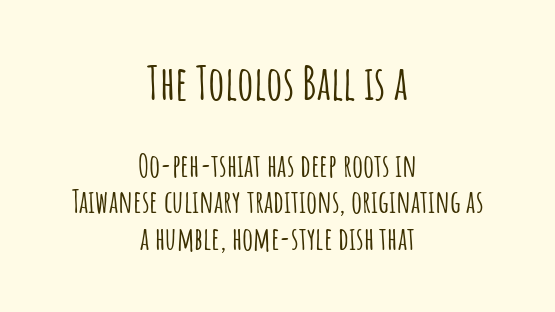
{"serif": "no", "italic": "no", "width": "condensed", "stroke_contrast": "low", "x_height": "large", "monospaced": "no", "underline": "no", "align": "center", "line_spacing_ratio": 1.19, "letter_spacing": "normal", "letter_spacing_em": 0.0, "larger_block": "first", "size_ratio": 1.48, "glyph_px": 46}
